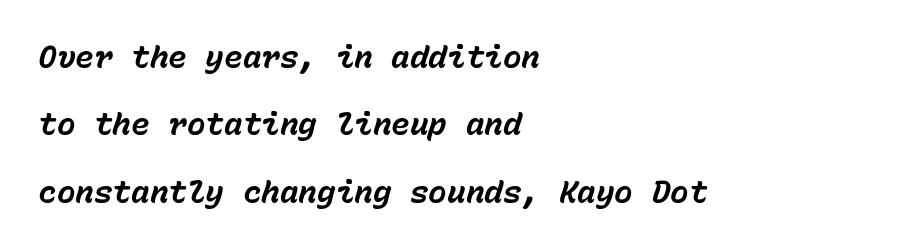
These lines keep a tight, regular rhythm from letter to letter. Here the designer chose a console-style face with uniform glyph widths. Clear beneath every line of the passage. Rows of type keep a wide berth in the vertical direction. The compositor pushed each line to the left boundary.
